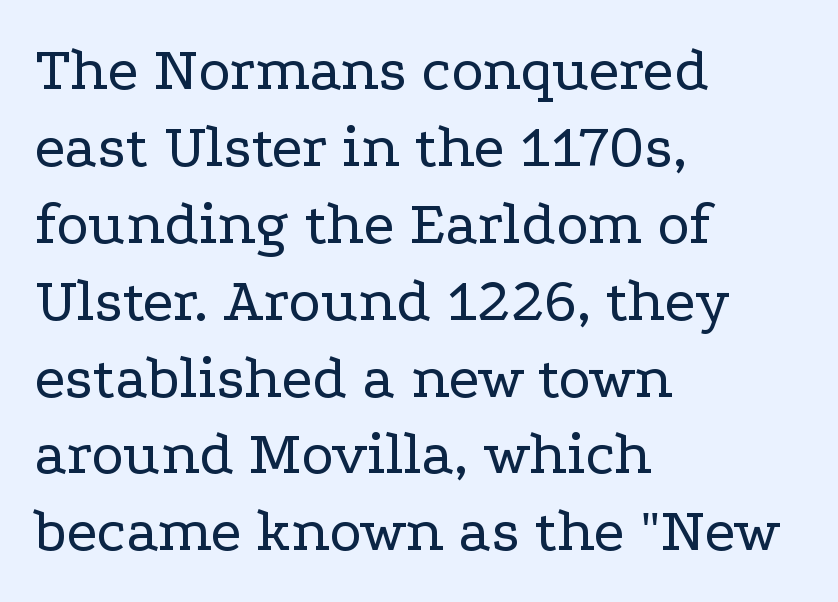
The image shows 62 px regular-weight, wide serif type, upright; set left-aligned, line spacing 1.24x, normal letter spacing, not underlined; low stroke contrast and a medium x-height.
